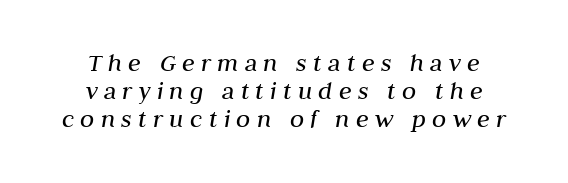
The image shows 26 px text type, italic (leaning right); set centered, tight line spacing (1.08x), unusually wide letter spacing (+0.24 em), not underlined.
